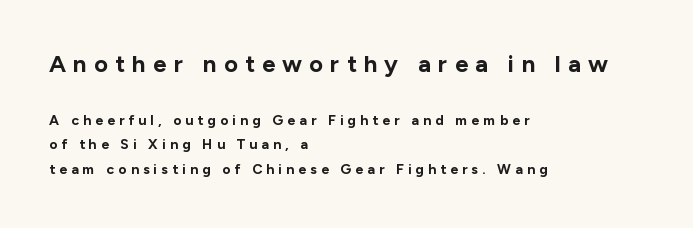
The designer gave the opening block more size than the closing block. The strokes are fattened all the way to bold. Caption: expanded tracking, letters set apart. The letters stand upright; this is a roman face.
